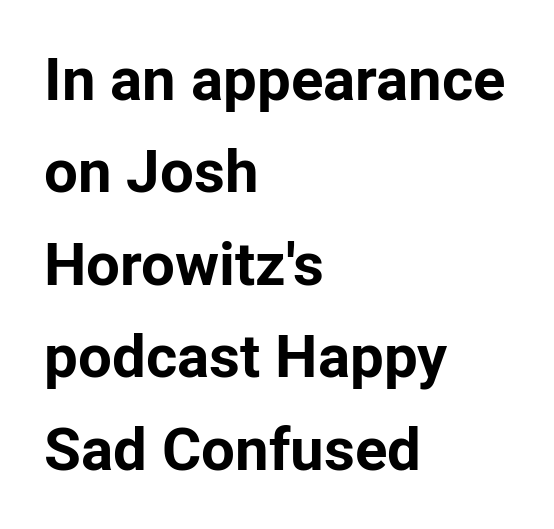
The image shows 60 px bold sans-serif type, upright; set left-aligned, normal line spacing (1.54x), normal letter spacing, not underlined; low stroke contrast and a medium x-height.
